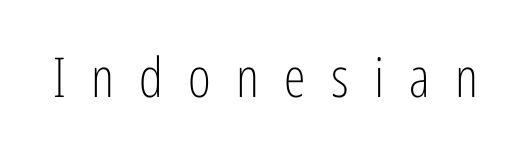
The image shows 55 px light, condensed sans-serif type, upright; set unusually wide letter spacing (+0.46 em), not underlined; low stroke contrast and a medium x-height.
